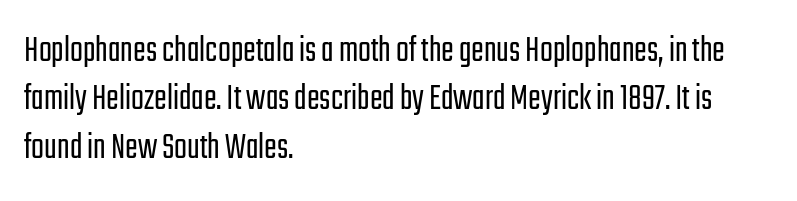
{"serif": "no", "italic": "no", "bold": "no", "weight": "light", "width": "condensed", "stroke_contrast": "low", "x_height": "medium", "monospaced": "no", "underline": "no", "align": "left", "line_spacing": "normal", "line_spacing_ratio": 1.27, "letter_spacing": "normal", "letter_spacing_em": 0.0, "glyph_px": 38}
